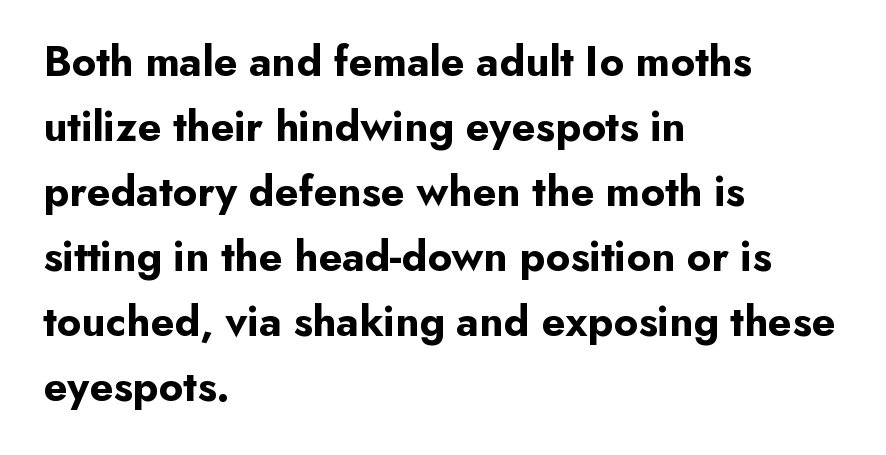
{"serif": "no", "italic": "no", "bold": "yes", "weight": "bold", "width": "normal", "stroke_contrast": "low", "x_height": "small", "monospaced": "no", "underline": "no", "align": "left", "line_spacing": "normal", "line_spacing_ratio": 1.51, "letter_spacing": "normal", "letter_spacing_em": 0.0, "glyph_px": 43}
